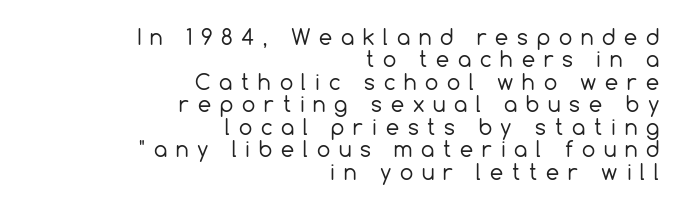
Q: Is the text bold? A: No.
Q: Is the text italic (slanted)? A: No, it is upright.
Q: Is the text underlined? A: No.
Q: How is the paragraph aligned? A: Right-aligned.
Q: Is the spacing between letters normal or unusually wide? A: Unusually wide.
Q: Is the spacing between lines tight, normal or loose? A: Tight.
